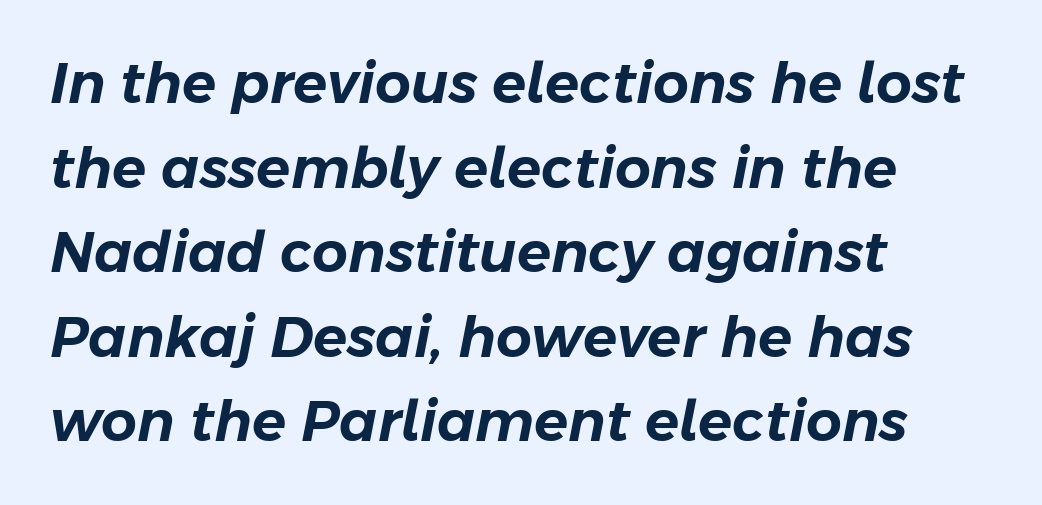
The image shows 56 px text type, italic (leaning right); set left-aligned, normal line spacing (1.51x), normal letter spacing, not underlined; low stroke contrast and a medium x-height.
